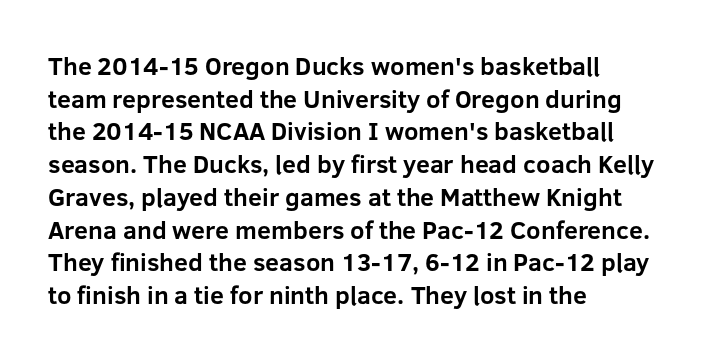
The image shows 25 px bold type, upright; set left-aligned, normal line spacing (1.31x), normal letter spacing, not underlined.
